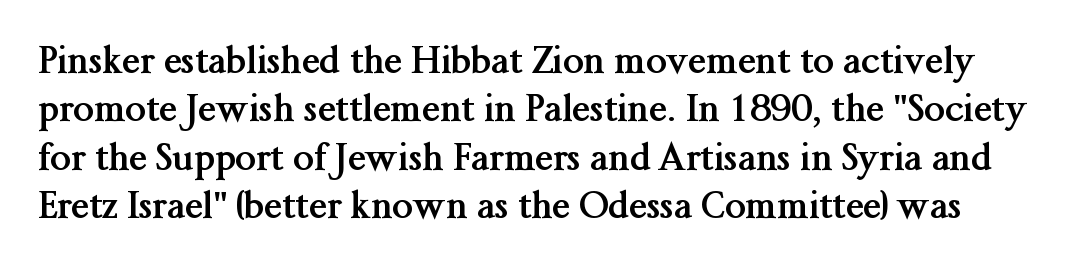
Q: Is the text bold? A: Yes.
Q: Is the text italic (slanted)? A: No, it is upright.
Q: Is the typeface a serif or a sans-serif typeface? A: Serif.
Q: Is the text underlined? A: No.
Q: Is the spacing between letters normal or unusually wide? A: Normal.
Q: Is the spacing between lines tight, normal or loose? A: Normal.
Q: Width (condensed, normal, or wide)? A: Normal.
Q: Stroke contrast? A: Medium.
Q: x-height? A: Medium.
Q: Monospaced? A: No.
